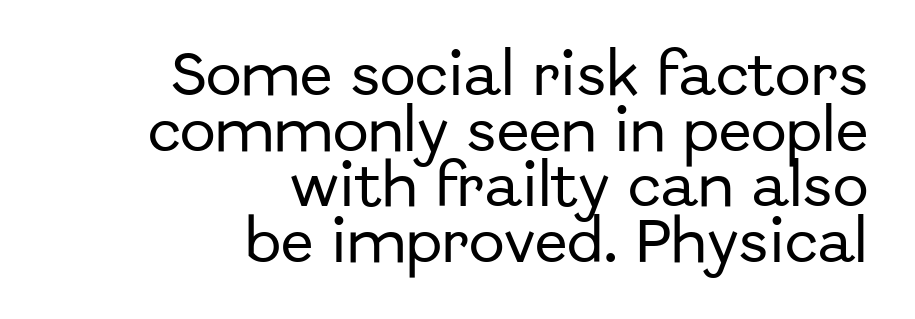
{"serif": "no", "italic": "no", "width": "normal", "stroke_contrast": "low", "x_height": "medium", "monospaced": "no", "underline": "no", "align": "right", "line_spacing_ratio": 1.16, "letter_spacing": "normal", "letter_spacing_em": 0.0, "glyph_px": 48}
